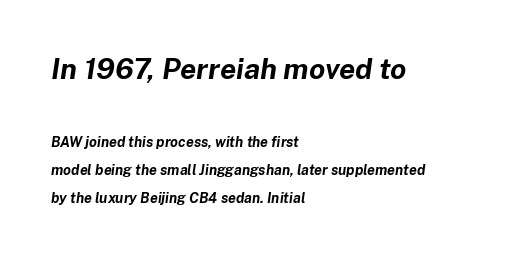
Q: Is the text bold? A: Yes.
Q: Is the text italic (slanted)? A: Yes, it leans right by about 8 degrees.
Q: Is the text underlined? A: No.
Q: How is the paragraph aligned? A: Left-aligned.
Q: Is the spacing between letters normal or unusually wide? A: Normal.
Q: Is the spacing between lines tight, normal or loose? A: Loose.
Q: Which block of text is set in a larger size, the first (top) or the second (bottom)? A: The first (top) one.
Q: Width (condensed, normal, or wide)? A: Normal.
Q: Stroke contrast? A: Low.
Q: x-height? A: Medium.
Q: Monospaced? A: No.
